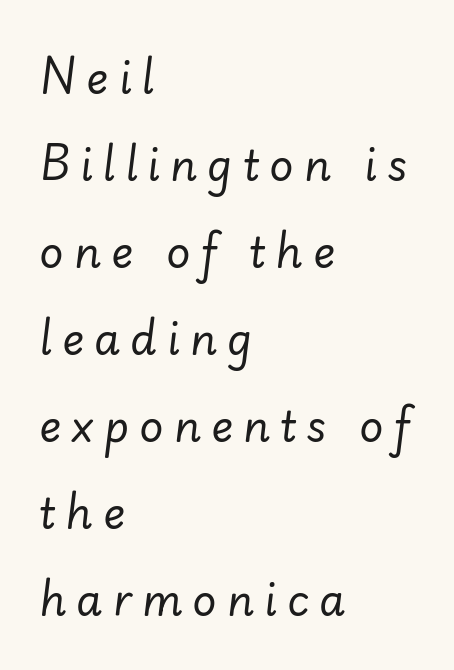
The image shows 42 px regular-weight type, italic (leaning right); set left-aligned, loose line spacing (2.07x), unusually wide letter spacing (+0.24 em), not underlined; low stroke contrast and a small x-height.
